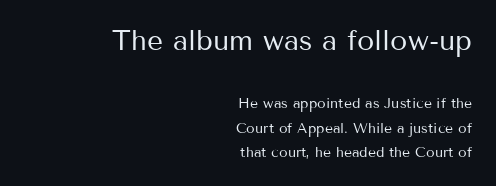
The letters in the upper block stand taller than those in the block below. The characters display no serif detailing; their extremities are plain. This sample uses plain, unmodified letter spacing. The passage shown is typed in a proportional face where columns would drift. The typography opts for an upright posture over an oblique one.
